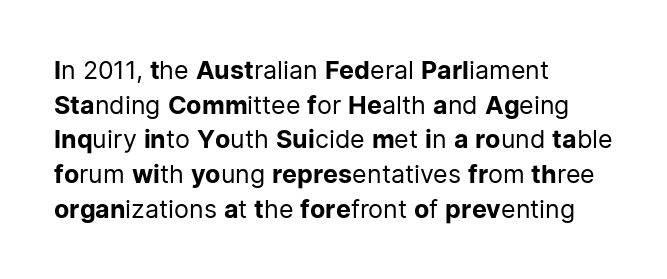
The letters stand straight up with perfectly vertical stems. The typesetter chose a ragged-right arrangement here. What's the leading like? Ordinary, nothing unusual. Nothing unusual about the tracking: characters are spaced as the font intends. Is the stroke heavy? The answer is a plain regular-or-lighter.
